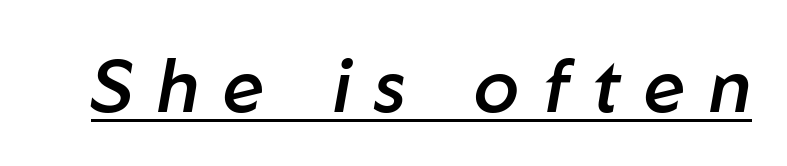
{"italic": "yes", "lean": "right", "slant_degrees": 10, "bold": "semi", "weight": "semibold", "width": "normal", "stroke_contrast": "low", "x_height": "medium", "monospaced": "no", "underline": "yes", "letter_spacing": "wide", "letter_spacing_em": 0.32, "glyph_px": 74}
